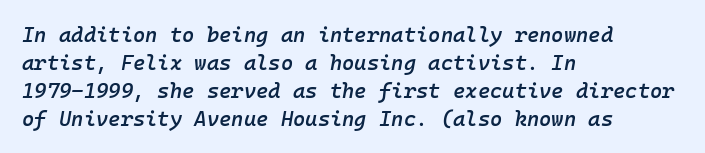
Q: Is the text bold? A: Semi-bold.
Q: Is the text italic (slanted)? A: Yes, it leans right by about 10 degrees.
Q: Is the text underlined? A: No.
Q: How is the paragraph aligned? A: Left-aligned.
Q: Is the spacing between letters normal or unusually wide? A: Normal.
Q: Is the spacing between lines tight, normal or loose? A: Normal.
